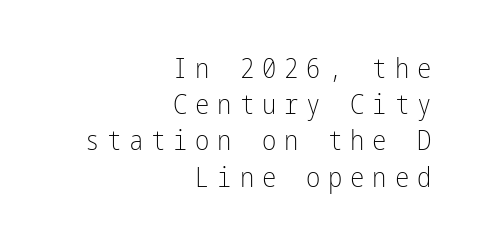
One-word summary of the alignment: right. Stems and bowls with no extra thickness — not bold. Honestly, there is no underline to notice here at all. A normal amount of white space separates one row of letters from the next. The typography opts for an upright posture over an oblique one.
